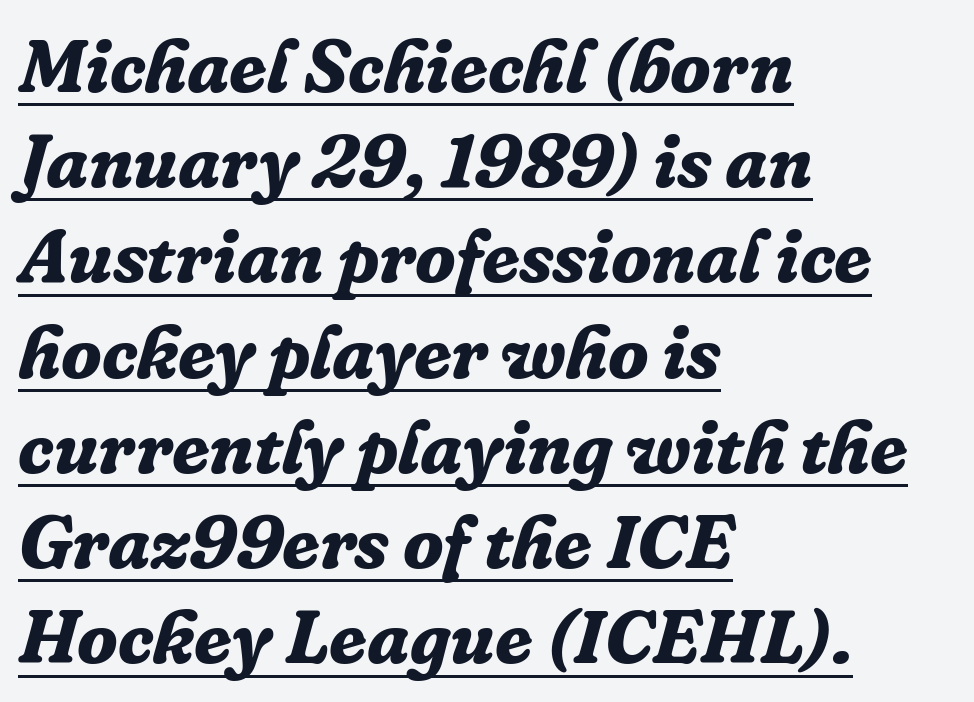
The image shows 75 px bold serif type, italic (leaning right); set left-aligned, normal line spacing (1.27x), normal letter spacing, underlined; low stroke contrast and a medium x-height.
